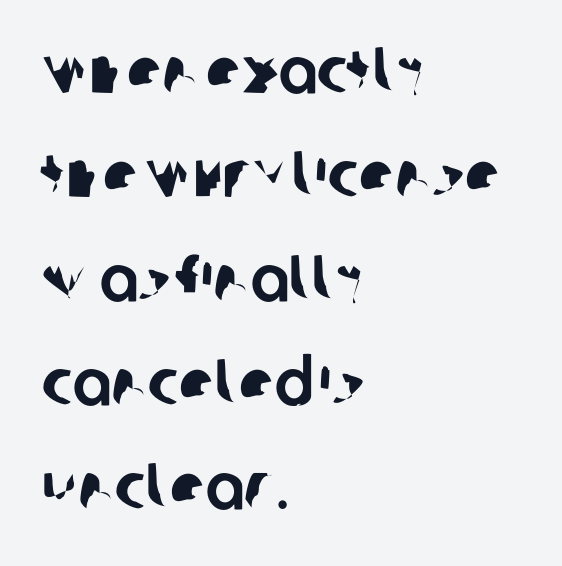
Q: Is the typeface a serif or a sans-serif typeface? A: Sans-serif.
Q: Is the text underlined? A: No.
Q: How is the paragraph aligned? A: Left-aligned.
Q: Is the spacing between letters normal or unusually wide? A: Normal.
Q: Is the spacing between lines tight, normal or loose? A: Normal.
Q: Width (condensed, normal, or wide)? A: Normal.
Q: Stroke contrast? A: Low.
Q: x-height? A: Large.
Q: Monospaced? A: No.
